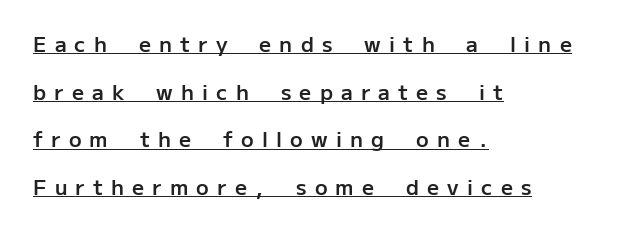
Q: Is the text bold? A: Semi-bold.
Q: Is the text italic (slanted)? A: No, it is upright.
Q: Is the text underlined? A: Yes.
Q: How is the paragraph aligned? A: Left-aligned.
Q: Is the spacing between letters normal or unusually wide? A: Unusually wide.
Q: Is the spacing between lines tight, normal or loose? A: Loose.
